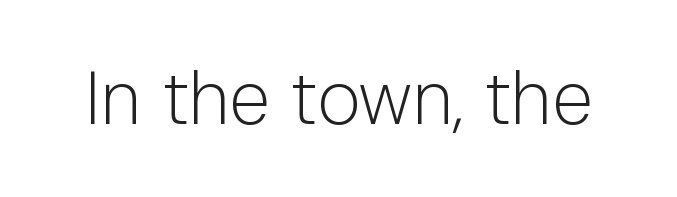
Characters follow at the spacing the type designer built in. Descenders are the only things crossing below the line. The axis of the letterforms is exactly vertical. In terms of letterform style, serifs are entirely absent.
